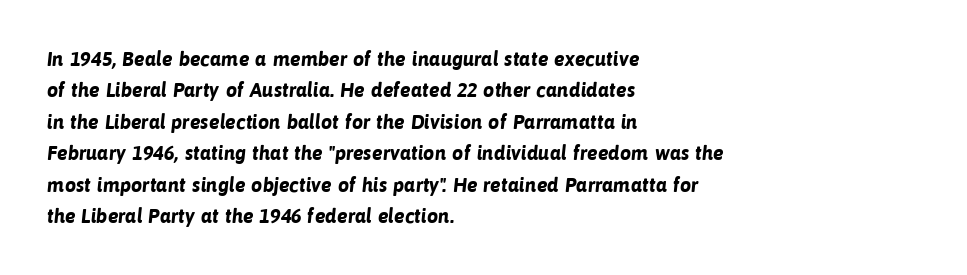
The image shows 20 px bold type; set left-aligned, normal line spacing (1.57x), normal letter spacing, not underlined.
